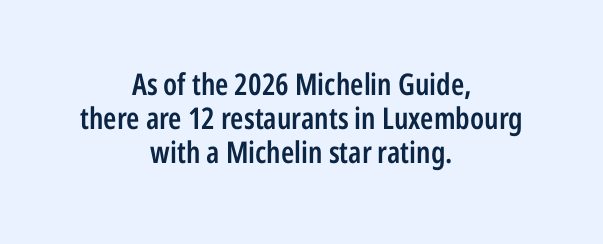
Q: Is the text bold? A: Semi-bold.
Q: Is the text italic (slanted)? A: No, it is upright.
Q: Is the typeface a serif or a sans-serif typeface? A: Sans-serif.
Q: Is the text underlined? A: No.
Q: How is the paragraph aligned? A: Centered.
Q: Is the spacing between letters normal or unusually wide? A: Normal.
Q: Is the spacing between lines tight, normal or loose? A: Tight.
Q: Width (condensed, normal, or wide)? A: Condensed.
Q: Stroke contrast? A: Low.
Q: x-height? A: Medium.
Q: Monospaced? A: No.
